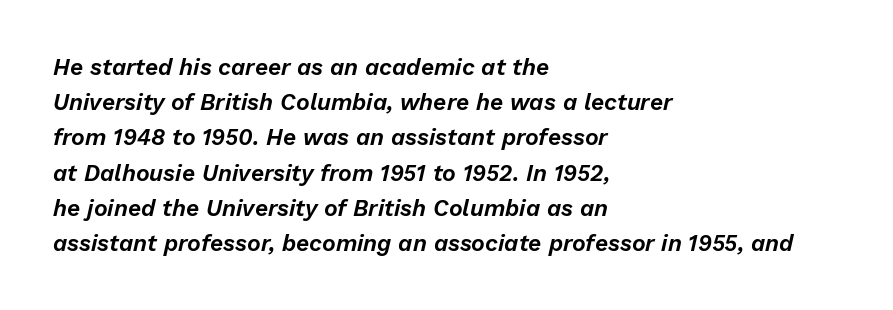
Has an underline been added? It has not. How are the letters spaced? Ordinarily, with no added tracking. The setting favours the left margin, as ordinary paragraphs usually do. The whole block is typeset with a tilt. Honestly, the row spacing looks completely unremarkable.
